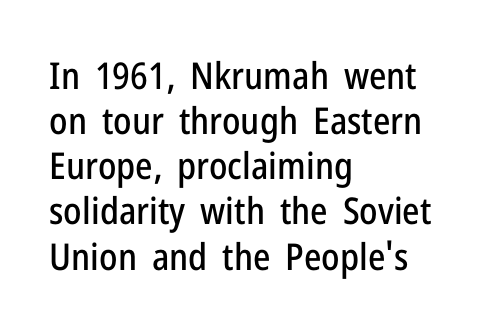
Q: Is the text italic (slanted)? A: No, it is upright.
Q: Is the typeface a serif or a sans-serif typeface? A: Sans-serif.
Q: Is the text underlined? A: No.
Q: How is the paragraph aligned? A: Left-aligned.
Q: Is the spacing between letters normal or unusually wide? A: Normal.
Q: Width (condensed, normal, or wide)? A: Condensed.
Q: Stroke contrast? A: Low.
Q: x-height? A: Medium.
Q: Monospaced? A: No.
